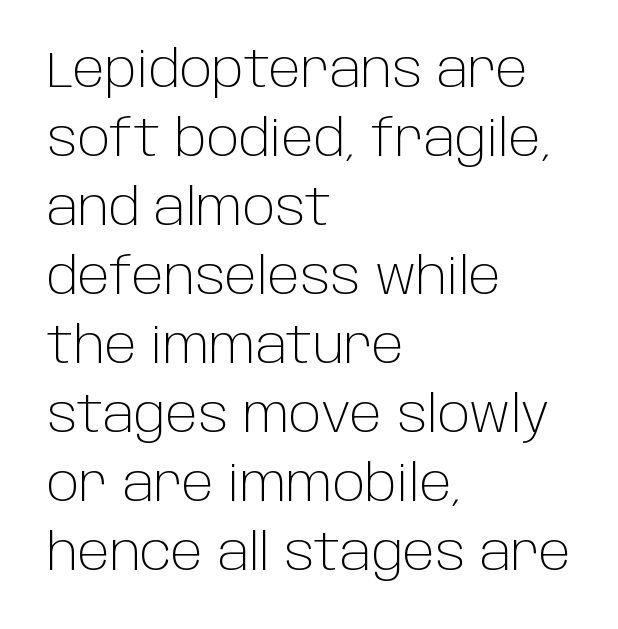
{"serif": "no", "italic": "no", "bold": "no", "weight": "light", "width": "normal", "stroke_contrast": "low", "x_height": "large", "monospaced": "no", "underline": "no", "align": "left", "line_spacing": "normal", "line_spacing_ratio": 1.38, "letter_spacing": "normal", "letter_spacing_em": 0.0, "glyph_px": 50}
